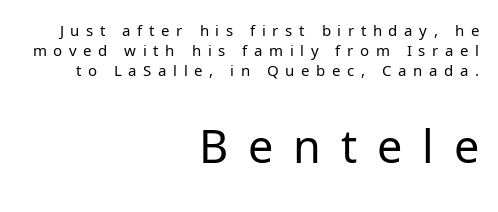
Q: Is the text bold? A: No.
Q: Is the text italic (slanted)? A: No, it is upright.
Q: Is the typeface a serif or a sans-serif typeface? A: Sans-serif.
Q: Is the text underlined? A: No.
Q: How is the paragraph aligned? A: Right-aligned.
Q: Is the spacing between letters normal or unusually wide? A: Unusually wide.
Q: Is the spacing between lines tight, normal or loose? A: Normal.
Q: Which block of text is set in a larger size, the first (top) or the second (bottom)? A: The second (bottom) one.
Q: Width (condensed, normal, or wide)? A: Normal.
Q: Stroke contrast? A: Low.
Q: x-height? A: Medium.
Q: Monospaced? A: No.
